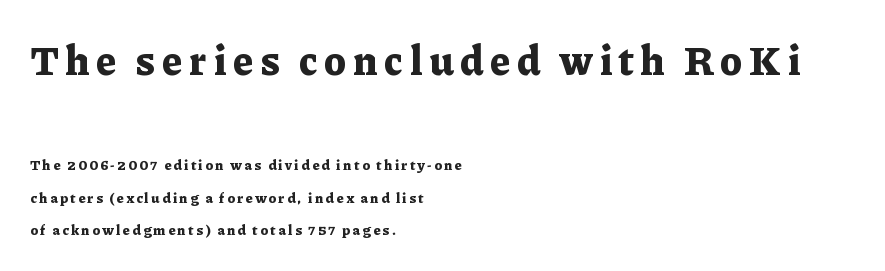
{"serif": "yes", "italic": "no", "bold": "yes", "weight": "bold", "width": "normal", "stroke_contrast": "low", "x_height": "medium", "monospaced": "no", "underline": "no", "align": "left", "line_spacing": "loose", "line_spacing_ratio": 2.31, "larger_block": "first", "size_ratio": 2.86, "glyph_px": 40}
